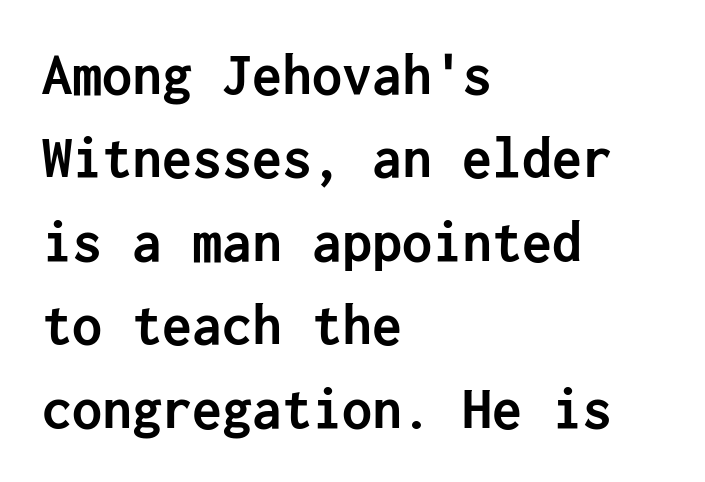
Q: Is the text bold? A: Yes.
Q: Is the text italic (slanted)? A: No, it is upright.
Q: Is the typeface a serif or a sans-serif typeface? A: Sans-serif.
Q: Is the text underlined? A: No.
Q: How is the paragraph aligned? A: Left-aligned.
Q: Is the spacing between letters normal or unusually wide? A: Normal.
Q: Is the spacing between lines tight, normal or loose? A: Normal.
Q: Width (condensed, normal, or wide)? A: Normal.
Q: Stroke contrast? A: Low.
Q: x-height? A: Medium.
